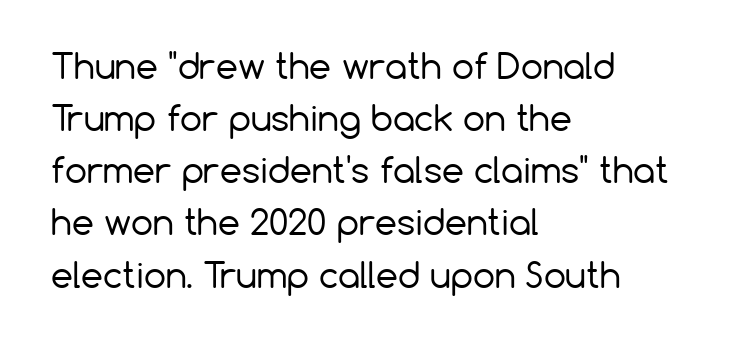
Regular leading. A bare baseline throughout the passage. Is the stroke heavy? The answer is a plain regular-or-lighter. Look at the tracking — it's just the regular setting, nothing added. Classification — sans serif.
